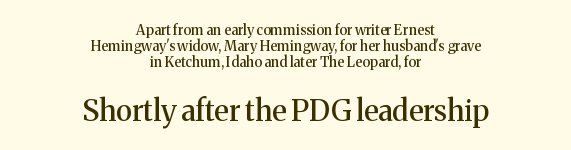
What's the leading like? Squeezed, with rows nearly overlapping. The face used here appears at its bigger size in the lower chunk. Default kerning and tracking; the words read as compact shapes. Any mark beneath the type? The region is blank.
